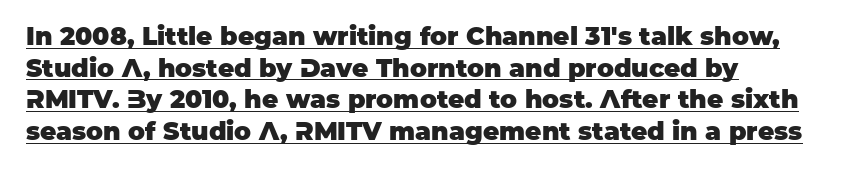
Q: Is the text bold? A: Yes.
Q: Is the text italic (slanted)? A: No, it is upright.
Q: Is the text underlined? A: Yes.
Q: Is the spacing between letters normal or unusually wide? A: Normal.
Q: Is the spacing between lines tight, normal or loose? A: Normal.
